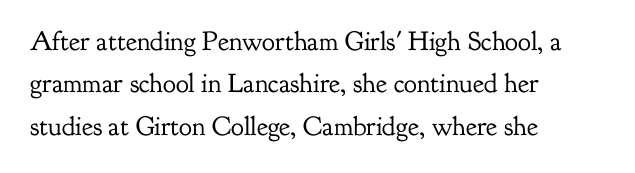
The image shows 27 px text type, upright; set left-aligned, normal line spacing (1.57x), normal letter spacing, not underlined.
